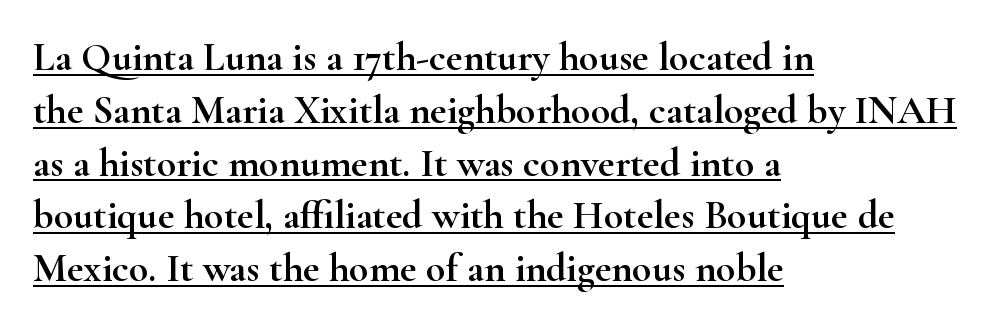
Q: Is the text italic (slanted)? A: No, it is upright.
Q: Is the typeface a serif or a sans-serif typeface? A: Serif.
Q: Is the text underlined? A: Yes.
Q: How is the paragraph aligned? A: Left-aligned.
Q: Is the spacing between letters normal or unusually wide? A: Normal.
Q: Is the spacing between lines tight, normal or loose? A: Normal.
Q: Width (condensed, normal, or wide)? A: Wide.
Q: Stroke contrast? A: High.
Q: x-height? A: Small.
Q: Monospaced? A: No.
